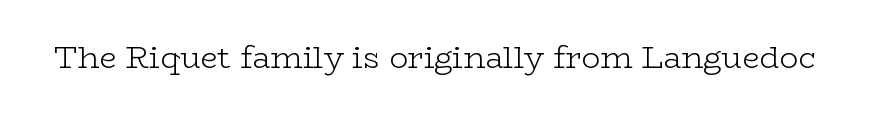
The image shows 31 px light, wide serif type, upright; set normal letter spacing, not underlined; low stroke contrast and a medium x-height.
